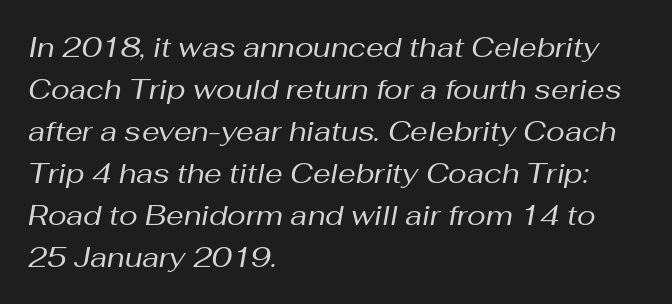
Q: Is the text bold? A: No.
Q: Is the text italic (slanted)? A: Yes, it leans right by about 10 degrees.
Q: Is the text underlined? A: No.
Q: How is the paragraph aligned? A: Left-aligned.
Q: Is the spacing between letters normal or unusually wide? A: Normal.
Q: Is the spacing between lines tight, normal or loose? A: Normal.
Q: Width (condensed, normal, or wide)? A: Normal.
Q: Stroke contrast? A: Medium.
Q: x-height? A: Medium.
Q: Monospaced? A: No.
